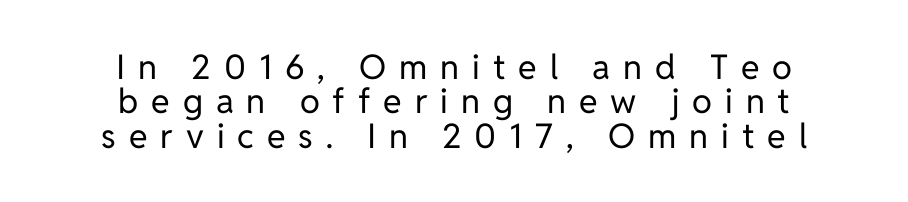
Q: Is the text bold? A: No.
Q: Is the text italic (slanted)? A: No, it is upright.
Q: Is the typeface a serif or a sans-serif typeface? A: Sans-serif.
Q: Is the text underlined? A: No.
Q: How is the paragraph aligned? A: Centered.
Q: Is the spacing between letters normal or unusually wide? A: Unusually wide.
Q: Is the spacing between lines tight, normal or loose? A: Tight.
Q: Width (condensed, normal, or wide)? A: Normal.
Q: Stroke contrast? A: Low.
Q: x-height? A: Medium.
Q: Monospaced? A: No.
